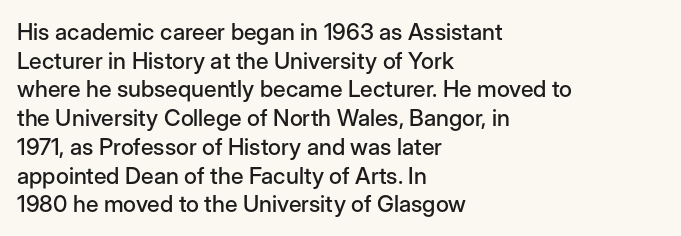
Quick note: not italic, upright. The letters sit at their default tracking, neither squeezed nor spread. The space between consecutive lines is moderate. This sample is left-justified, so line endings fall wherever the words run out. The string is rendered with underlining switched off.
